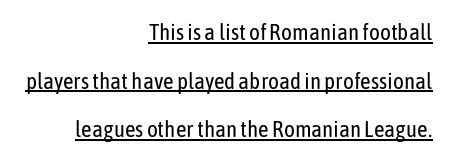
The image shows 23 px text type, upright; set right-aligned, loose line spacing (2.11x), normal letter spacing, underlined.
